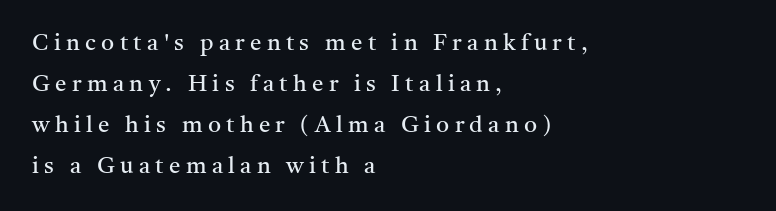
The image shows 23 px text type, upright; set left-aligned, line spacing 1.78x, unusually wide letter spacing (+0.23 em), not underlined.
